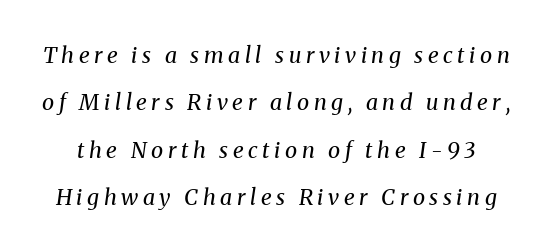
{"italic": "yes", "lean": "right", "slant_degrees": 8, "bold": "no", "underline": "no", "line_spacing": "loose", "line_spacing_ratio": 2.15, "letter_spacing": "wide", "letter_spacing_em": 0.21, "glyph_px": 22}
